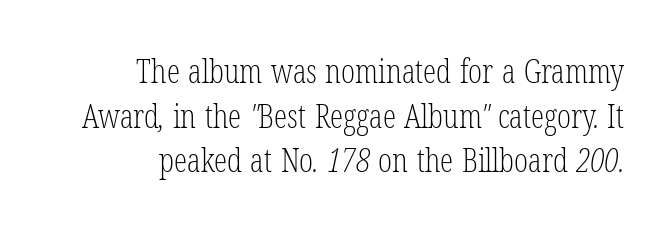
The image shows 33 px light, condensed serif type; set right-aligned, normal line spacing (1.35x), normal letter spacing, not underlined; low stroke contrast and a medium x-height.
